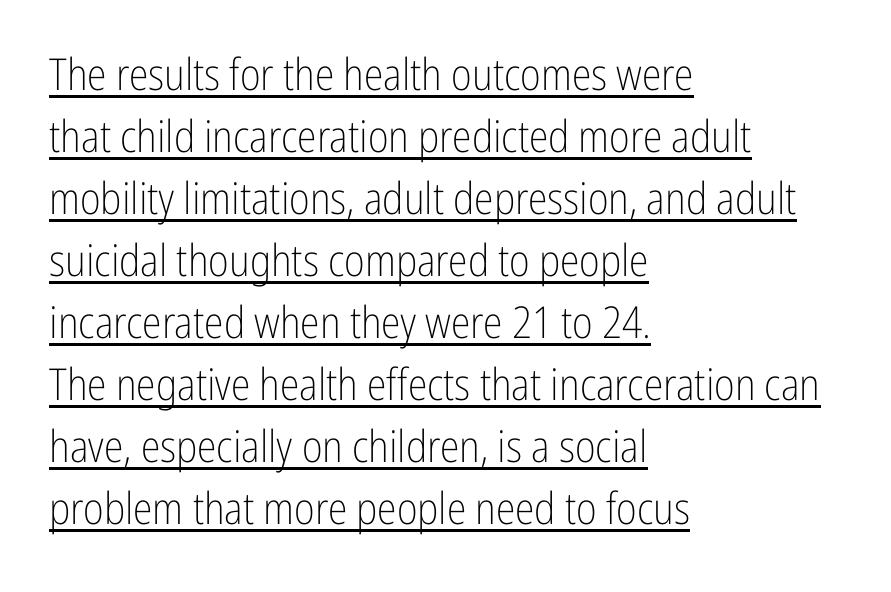
Q: Is the text bold? A: No.
Q: Is the text italic (slanted)? A: No, it is upright.
Q: Is the typeface a serif or a sans-serif typeface? A: Sans-serif.
Q: Is the text underlined? A: Yes.
Q: How is the paragraph aligned? A: Left-aligned.
Q: Is the spacing between letters normal or unusually wide? A: Normal.
Q: Is the spacing between lines tight, normal or loose? A: Normal.
Q: Width (condensed, normal, or wide)? A: Condensed.
Q: Stroke contrast? A: Low.
Q: x-height? A: Medium.
Q: Monospaced? A: No.
